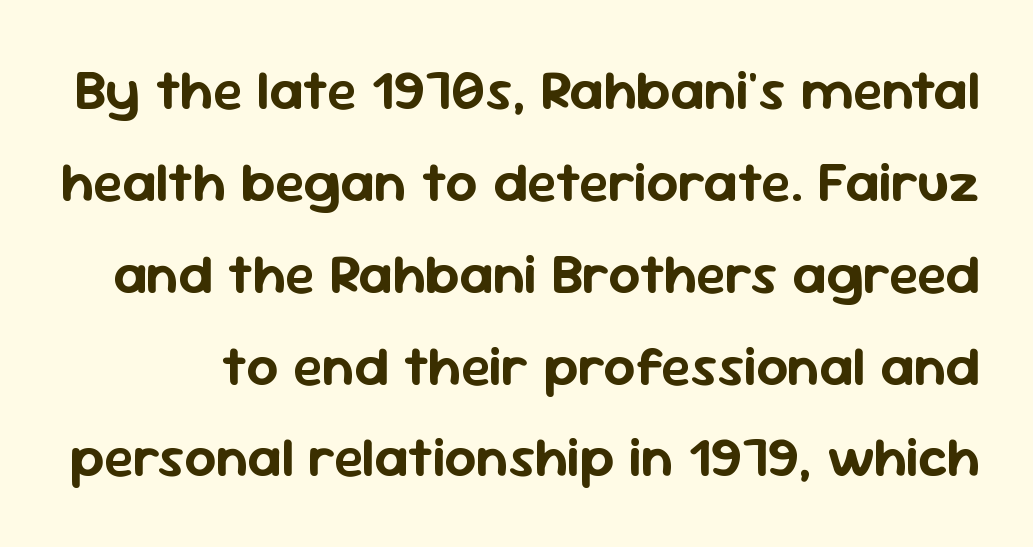
The image shows 56 px sans-serif type, upright; set normal line spacing (1.64x), normal letter spacing, not underlined; low stroke contrast and a medium x-height.
